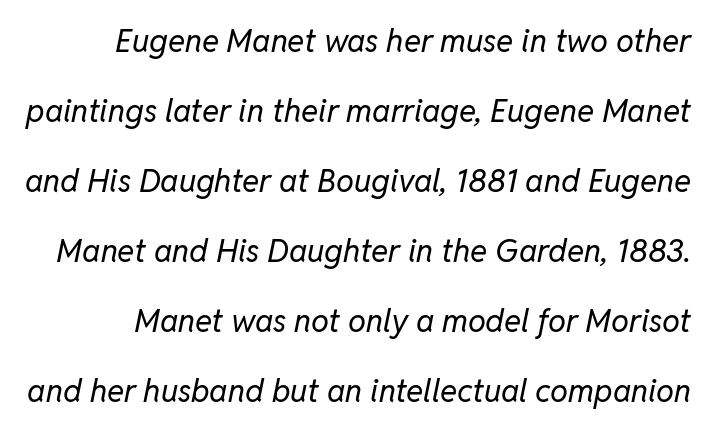
The baseline area is clear. The letterforms sit at book weight or below. Regarding leading, the lines here are spaced well apart. Each letter keeps its own natural width here, so spacing adapts to shape. The line texture is even and compact thanks to regular tracking.
